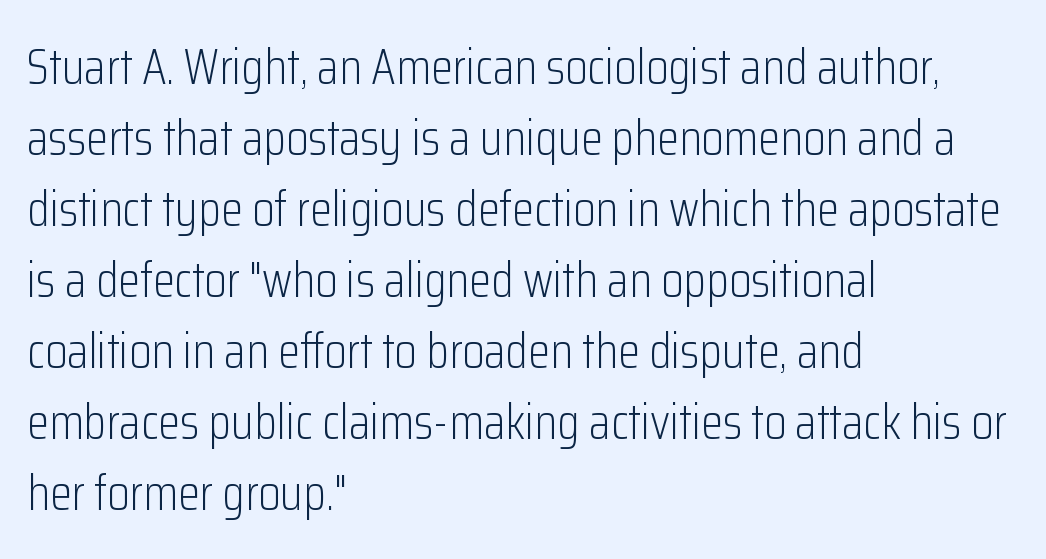
The image shows 50 px light, condensed sans-serif type, upright; set left-aligned, normal line spacing (1.42x), normal letter spacing, not underlined; low stroke contrast and a medium x-height.
